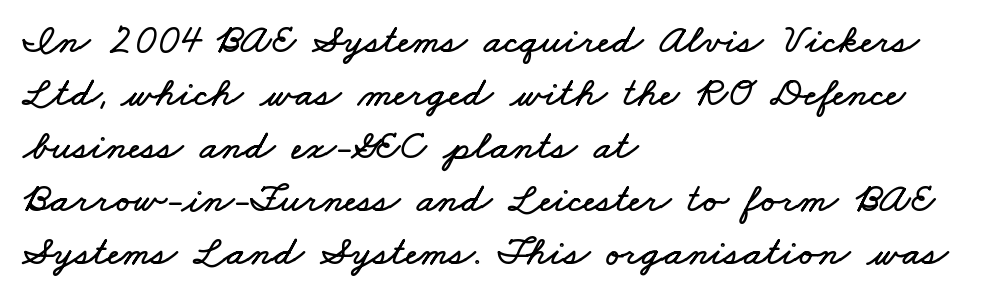
{"width": "wide", "stroke_contrast": "low", "x_height": "small", "monospaced": "no", "underline": "no", "align": "left", "line_spacing": "normal", "line_spacing_ratio": 1.26, "letter_spacing": "normal", "letter_spacing_em": 0.0, "glyph_px": 42}
